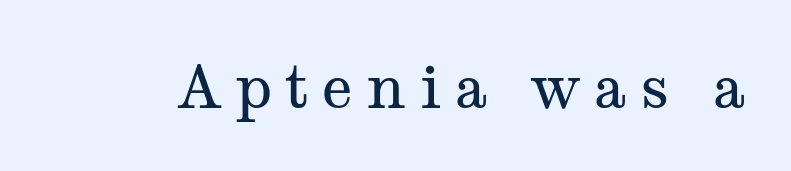
{"serif": "yes", "italic": "no", "bold": "no", "weight": "regular", "width": "wide", "stroke_contrast": "medium", "x_height": "medium", "monospaced": "no", "underline": "no", "letter_spacing": "wide", "letter_spacing_em": 0.21, "glyph_px": 61}
